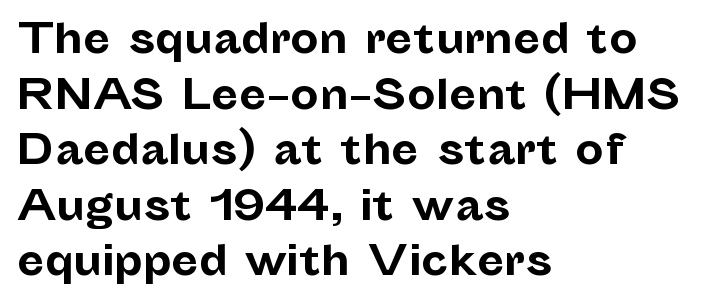
Q: Is the text bold? A: Yes.
Q: Is the text italic (slanted)? A: No, it is upright.
Q: Is the typeface a serif or a sans-serif typeface? A: Sans-serif.
Q: Is the text underlined? A: No.
Q: How is the paragraph aligned? A: Left-aligned.
Q: Is the spacing between letters normal or unusually wide? A: Normal.
Q: Is the spacing between lines tight, normal or loose? A: Normal.
Q: Width (condensed, normal, or wide)? A: Normal.
Q: Stroke contrast? A: Low.
Q: x-height? A: Medium.
Q: Monospaced? A: No.
